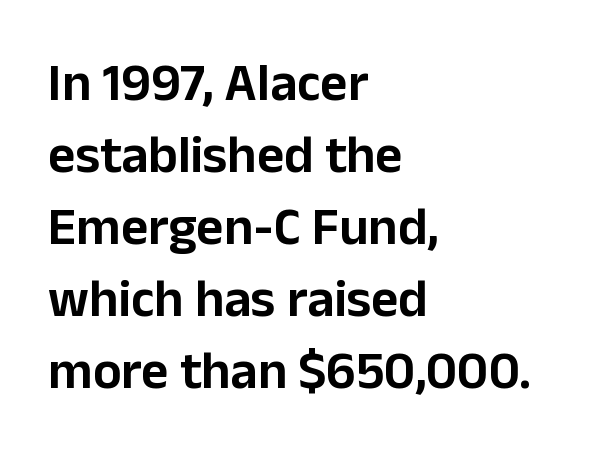
The image shows 53 px sans-serif type, upright; set left-aligned, normal line spacing (1.36x), normal letter spacing, not underlined; low stroke contrast and a medium x-height.
